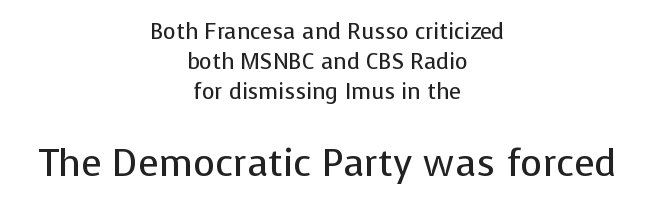
No extra tracking has been applied to these lines. Letterform terminals end flat and unadorned throughout the passage. Stroke thickness stays within the range of a standard reading face or lighter. Spacing verdict: proportional, widths tailored to each character. Style check: upright. Scale increases going downward across the two blocks.
